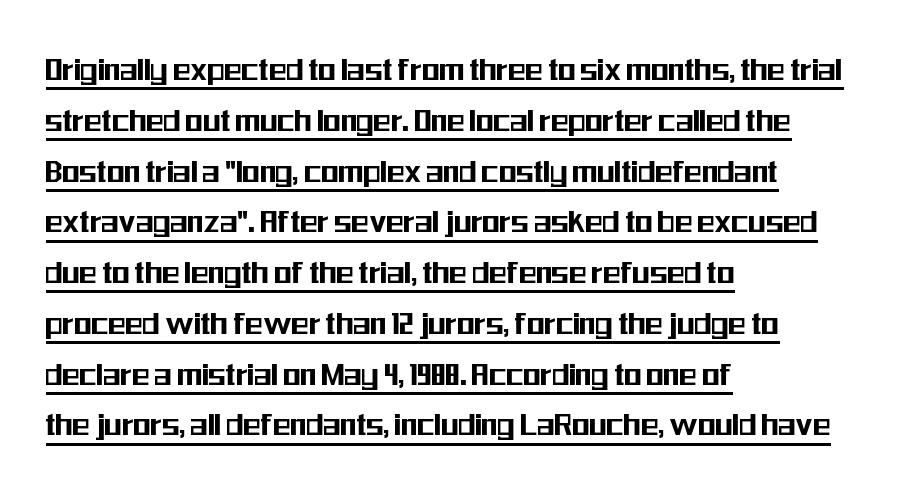
Does a line run under the words? Yes, clearly. Are there feet on the stems? There aren't — it's a sans. Horizontal alignment here is leftward, the default for most running prose. Character widths vary here, with narrow letters taking less room than wide ones.
